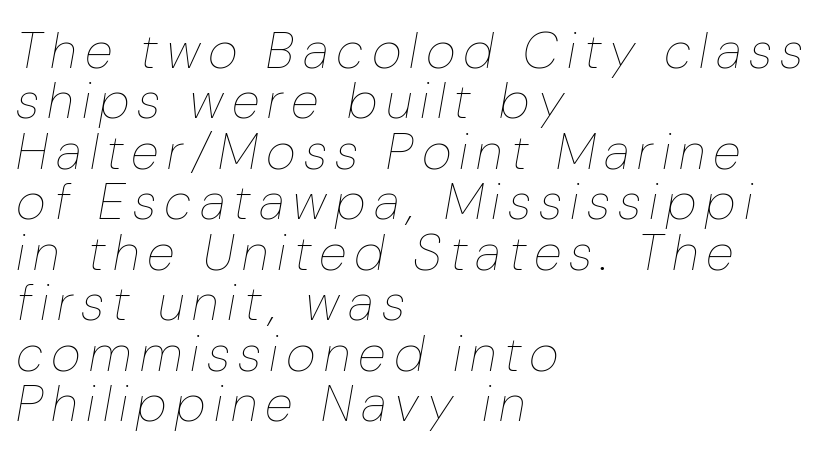
{"italic": "yes", "lean": "right", "slant_degrees": 10, "bold": "no", "weight": "thin", "width": "condensed", "stroke_contrast": "low", "x_height": "medium", "monospaced": "no", "underline": "no", "align": "left", "line_spacing": "tight", "line_spacing_ratio": 0.99, "letter_spacing": "wide", "letter_spacing_em": 0.2, "glyph_px": 51}
